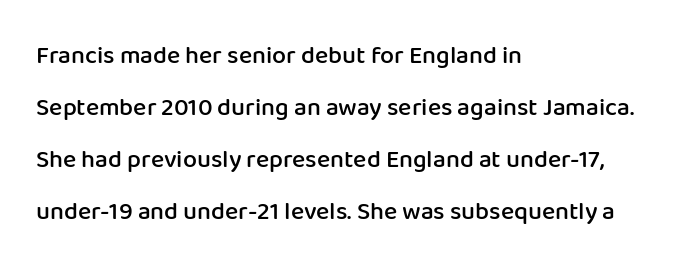
Q: Is the text bold? A: Semi-bold.
Q: Is the text italic (slanted)? A: No, it is upright.
Q: Is the text underlined? A: No.
Q: How is the paragraph aligned? A: Left-aligned.
Q: Is the spacing between letters normal or unusually wide? A: Normal.
Q: Is the spacing between lines tight, normal or loose? A: Loose.
